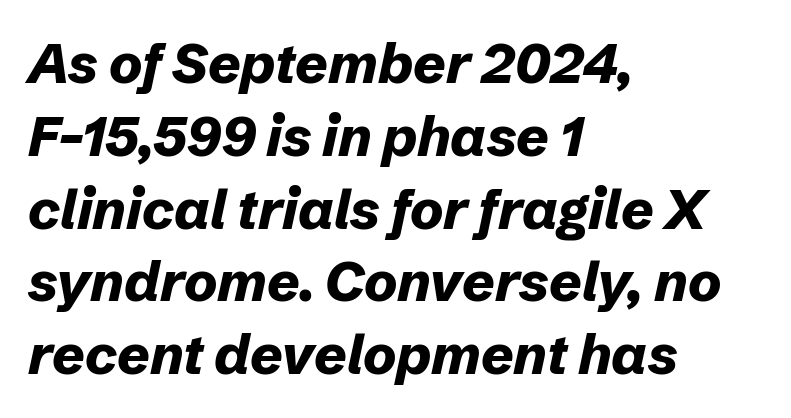
Q: Is the text bold? A: Yes.
Q: Is the text italic (slanted)? A: Yes, it leans right by about 12 degrees.
Q: Is the text underlined? A: No.
Q: How is the paragraph aligned? A: Left-aligned.
Q: Is the spacing between letters normal or unusually wide? A: Normal.
Q: Is the spacing between lines tight, normal or loose? A: Normal.
Q: Width (condensed, normal, or wide)? A: Normal.
Q: Stroke contrast? A: Low.
Q: x-height? A: Medium.
Q: Monospaced? A: No.
